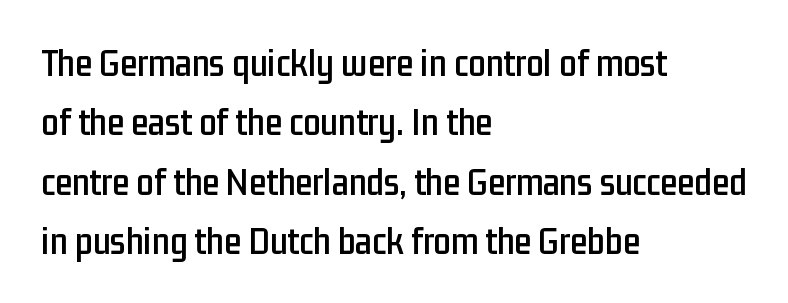
Q: Is the text italic (slanted)? A: No, it is upright.
Q: Is the typeface a serif or a sans-serif typeface? A: Sans-serif.
Q: Is the text underlined? A: No.
Q: How is the paragraph aligned? A: Left-aligned.
Q: Is the spacing between letters normal or unusually wide? A: Normal.
Q: Is the spacing between lines tight, normal or loose? A: Normal.
Q: Width (condensed, normal, or wide)? A: Condensed.
Q: Stroke contrast? A: Low.
Q: x-height? A: Medium.
Q: Monospaced? A: No.
